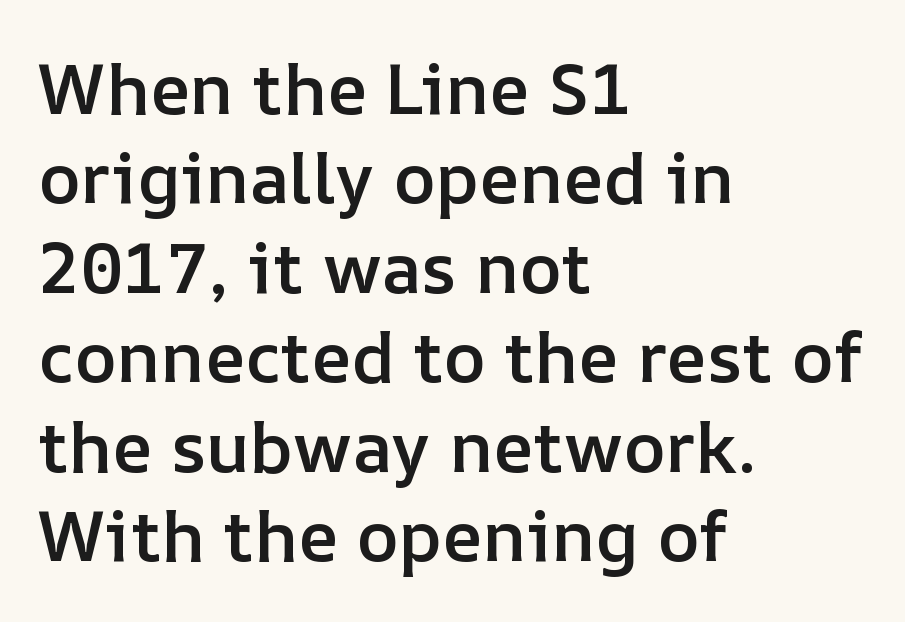
Q: Is the text bold? A: Semi-bold.
Q: Is the text italic (slanted)? A: No, it is upright.
Q: Is the text underlined? A: No.
Q: How is the paragraph aligned? A: Left-aligned.
Q: Is the spacing between letters normal or unusually wide? A: Normal.
Q: Is the spacing between lines tight, normal or loose? A: Normal.
Q: Width (condensed, normal, or wide)? A: Normal.
Q: Stroke contrast? A: Low.
Q: x-height? A: Medium.
Q: Monospaced? A: No.
